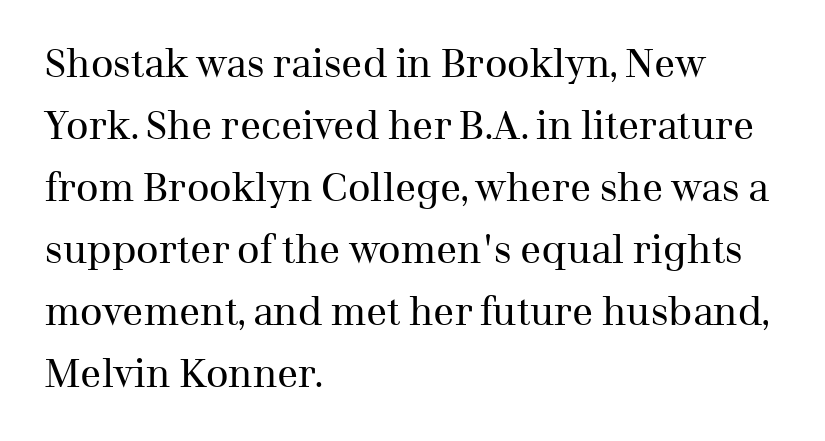
{"serif": "yes", "italic": "no", "bold": "no", "weight": "regular", "width": "normal", "stroke_contrast": "medium", "x_height": "medium", "monospaced": "no", "underline": "no", "align": "left", "line_spacing": "normal", "line_spacing_ratio": 1.59, "letter_spacing": "normal", "letter_spacing_em": 0.0, "glyph_px": 39}
